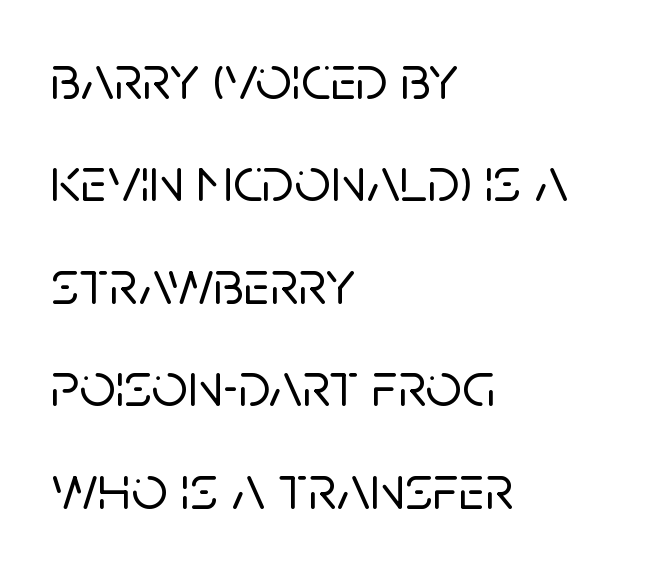
{"serif": "no", "italic": "no", "width": "normal", "stroke_contrast": "low", "x_height": "large", "monospaced": "no", "underline": "no", "align": "left", "line_spacing": "normal", "line_spacing_ratio": 1.6, "letter_spacing": "normal", "letter_spacing_em": 0.0, "glyph_px": 64}
